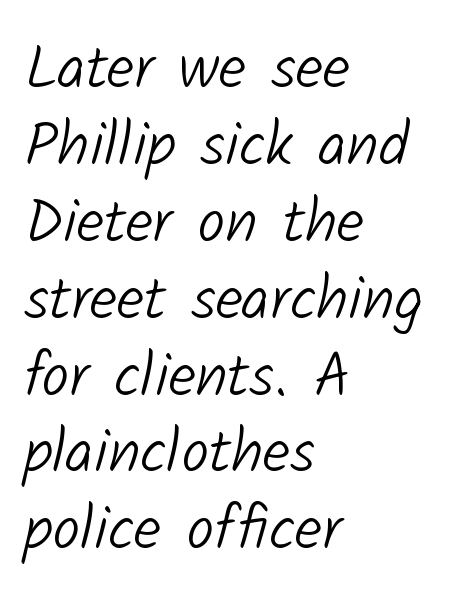
The image shows 62 px light sans-serif type; set left-aligned, line spacing 1.24x, normal letter spacing, not underlined; low stroke contrast and a medium x-height.
